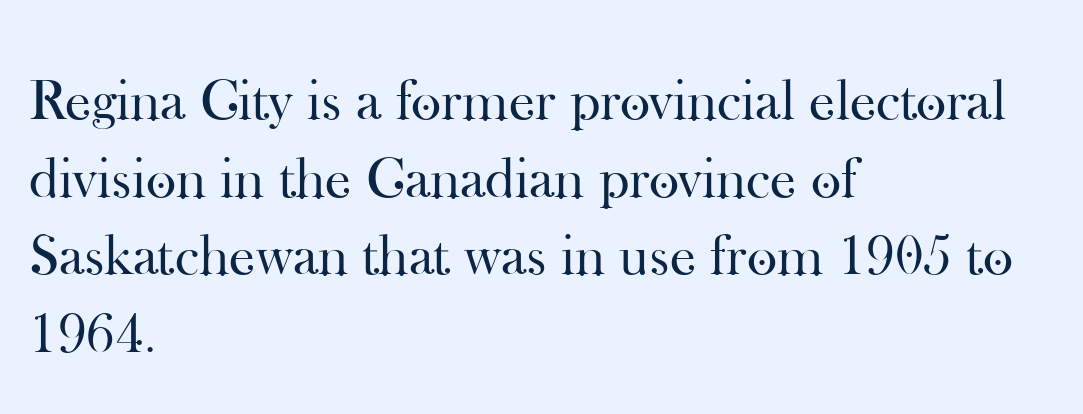
Q: Is the text bold? A: No.
Q: Is the text italic (slanted)? A: No, it is upright.
Q: Is the typeface a serif or a sans-serif typeface? A: Serif.
Q: Is the text underlined? A: No.
Q: How is the paragraph aligned? A: Left-aligned.
Q: Is the spacing between letters normal or unusually wide? A: Normal.
Q: Is the spacing between lines tight, normal or loose? A: Normal.
Q: Width (condensed, normal, or wide)? A: Normal.
Q: Stroke contrast? A: High.
Q: x-height? A: Small.
Q: Monospaced? A: No.
